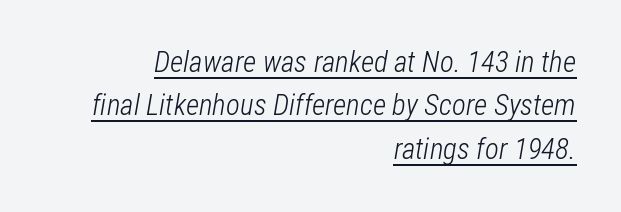
Q: Is the text bold? A: No.
Q: Is the text italic (slanted)? A: Yes, it leans right by about 12 degrees.
Q: Is the text underlined? A: Yes.
Q: How is the paragraph aligned? A: Right-aligned.
Q: Is the spacing between letters normal or unusually wide? A: Normal.
Q: Is the spacing between lines tight, normal or loose? A: Normal.
Q: Width (condensed, normal, or wide)? A: Condensed.
Q: Stroke contrast? A: Low.
Q: x-height? A: Medium.
Q: Monospaced? A: No.
